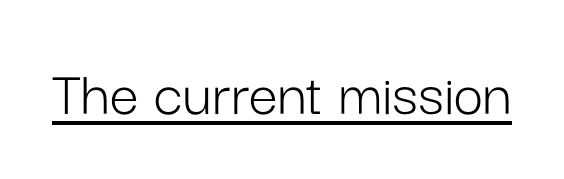
Bold? No — there's no thickening of the strokes. Character widths vary here, with narrow letters taking less room than wide ones. This is roman type, the default non-slanted kind. These characters rest on top of a visible drawn line.
